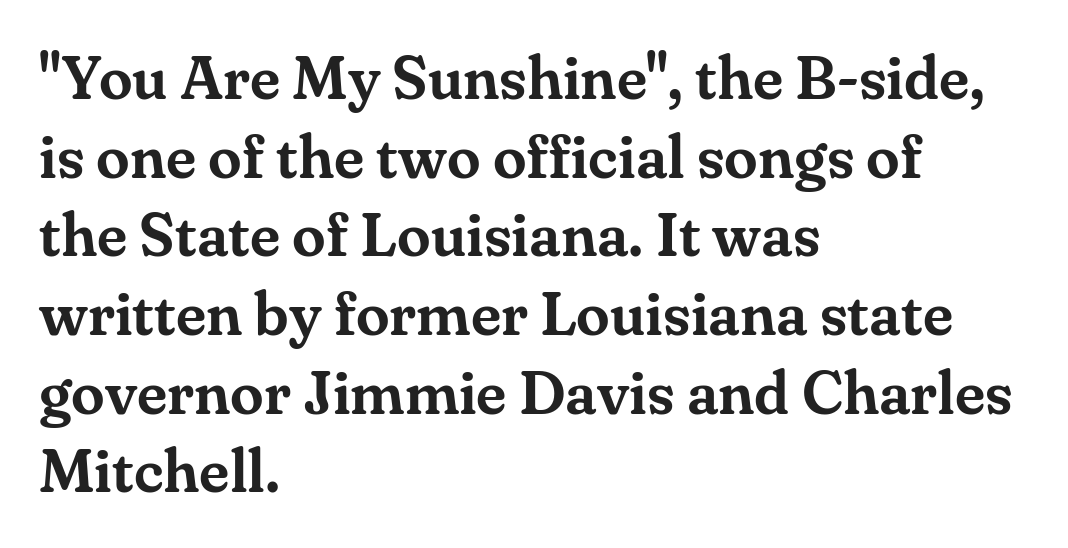
The image shows 61 px serif type, upright; set left-aligned, normal line spacing (1.29x), normal letter spacing, not underlined; medium stroke contrast and a small x-height.
